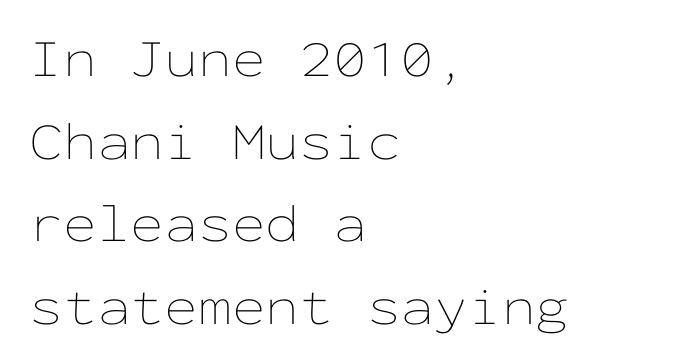
Q: Is the text bold? A: No.
Q: Is the text italic (slanted)? A: No, it is upright.
Q: Is the text underlined? A: No.
Q: How is the paragraph aligned? A: Left-aligned.
Q: Is the spacing between letters normal or unusually wide? A: Normal.
Q: Is the spacing between lines tight, normal or loose? A: Normal.
Q: Width (condensed, normal, or wide)? A: Wide.
Q: Stroke contrast? A: Low.
Q: x-height? A: Medium.
Q: Monospaced? A: Yes.
